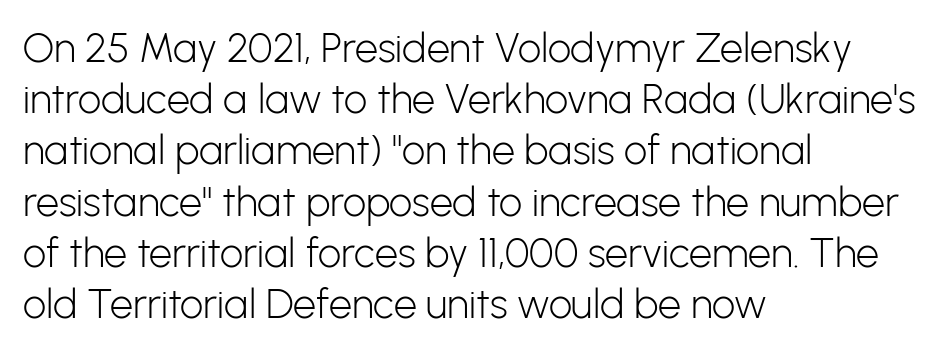
{"serif": "no", "italic": "no", "bold": "no", "weight": "light", "width": "normal", "stroke_contrast": "low", "x_height": "medium", "monospaced": "no", "underline": "no", "align": "left", "line_spacing": "normal", "line_spacing_ratio": 1.25, "letter_spacing": "normal", "letter_spacing_em": 0.0, "glyph_px": 41}
